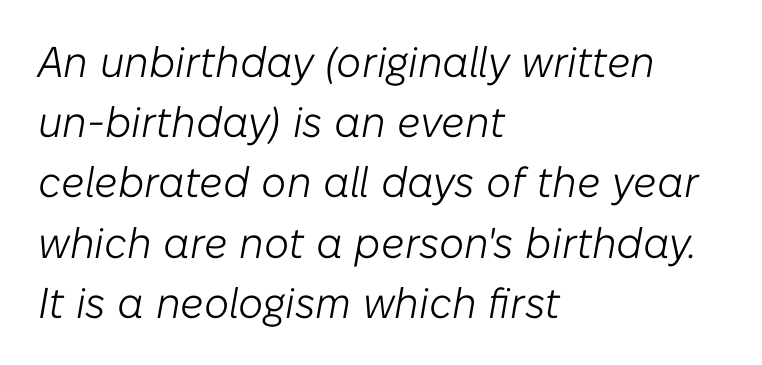
The image shows 43 px light type, italic (leaning right); set left-aligned, normal line spacing (1.4x), normal letter spacing, not underlined; low stroke contrast and a medium x-height.
